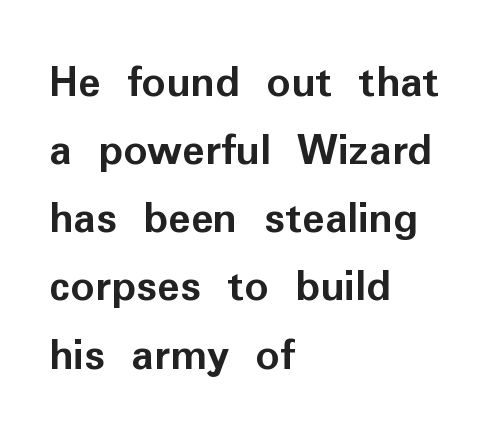
The image shows 47 px semibold sans-serif type, upright; set left-aligned, normal line spacing (1.45x), normal letter spacing, not underlined; low stroke contrast and a medium x-height.
